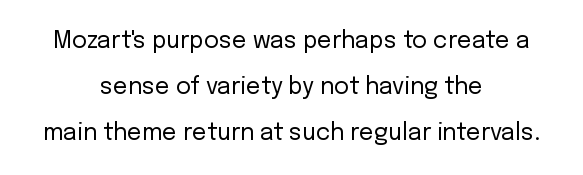
Stem width sits at or under what a default text font uses. Reading down the block, each line starts at a different indent, mirrored at its end. Tall strokes in this sample are plumb rather than angled. Type without underlining. The horizontal fit of the characters is conventional and even. Widely set lines give the paragraph a tall, airy silhouette.
